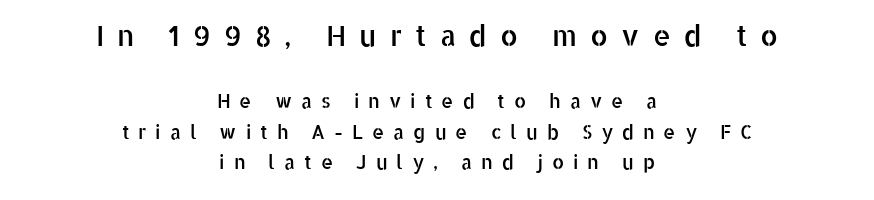
Q: Is the text italic (slanted)? A: No, it is upright.
Q: Is the typeface a serif or a sans-serif typeface? A: Sans-serif.
Q: Is the text underlined? A: No.
Q: How is the paragraph aligned? A: Centered.
Q: Is the spacing between letters normal or unusually wide? A: Unusually wide.
Q: Is the spacing between lines tight, normal or loose? A: Normal.
Q: Which block of text is set in a larger size, the first (top) or the second (bottom)? A: The first (top) one.
Q: Width (condensed, normal, or wide)? A: Normal.
Q: Stroke contrast? A: Low.
Q: x-height? A: Medium.
Q: Monospaced? A: No.
